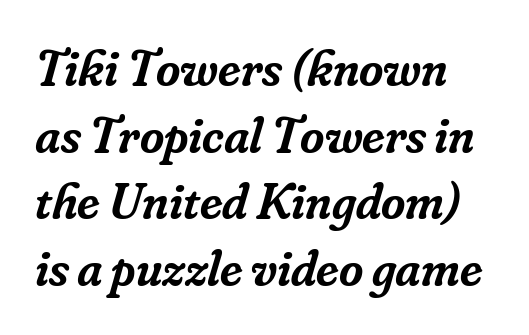
{"serif": "yes", "italic": "yes", "lean": "right", "slant_degrees": 16, "bold": "semi", "weight": "semibold", "width": "normal", "stroke_contrast": "low", "x_height": "small", "monospaced": "no", "underline": "no", "align": "left", "line_spacing": "normal", "line_spacing_ratio": 1.28, "letter_spacing": "normal", "letter_spacing_em": 0.0, "glyph_px": 52}
